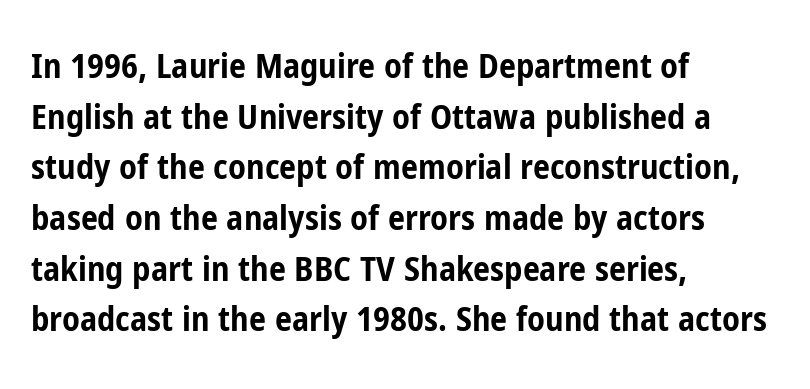
Q: Is the text bold? A: Yes.
Q: Is the text italic (slanted)? A: No, it is upright.
Q: Is the typeface a serif or a sans-serif typeface? A: Sans-serif.
Q: Is the text underlined? A: No.
Q: How is the paragraph aligned? A: Left-aligned.
Q: Is the spacing between letters normal or unusually wide? A: Normal.
Q: Is the spacing between lines tight, normal or loose? A: Normal.
Q: Width (condensed, normal, or wide)? A: Condensed.
Q: Stroke contrast? A: Low.
Q: x-height? A: Medium.
Q: Monospaced? A: No.
